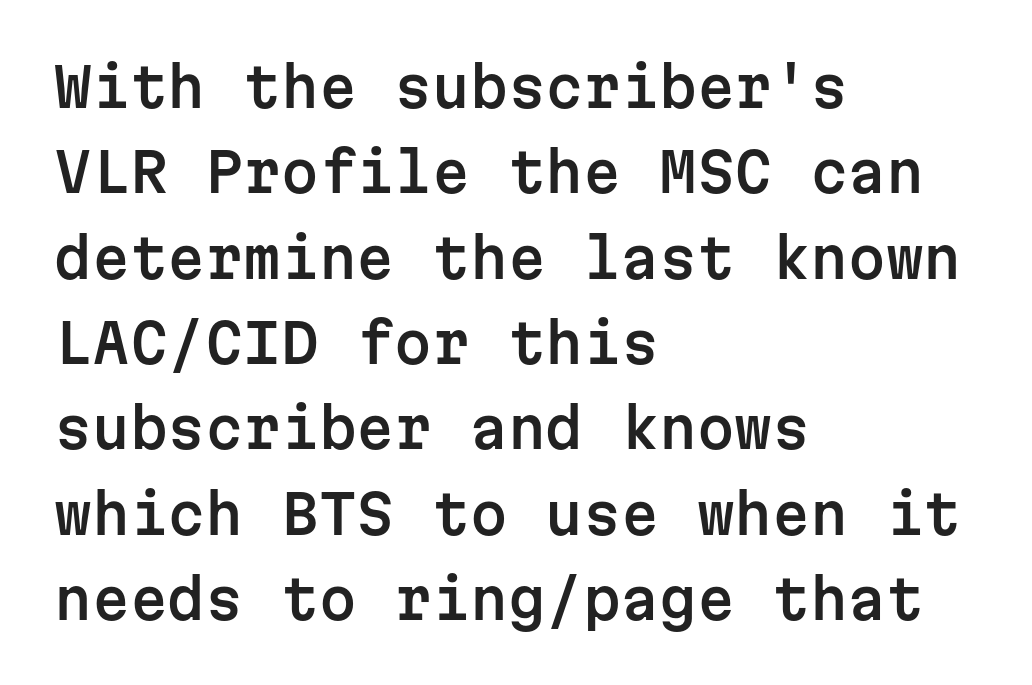
Each word holds together tightly as a unit, with standard inter-letter gaps. Rendered with straight, roman letterforms. These lines are rendered in a fixed-pitch font. If you drew a ruler down the left edge, every line would touch it. To sum up the face: it is a sans, with no serifs.
